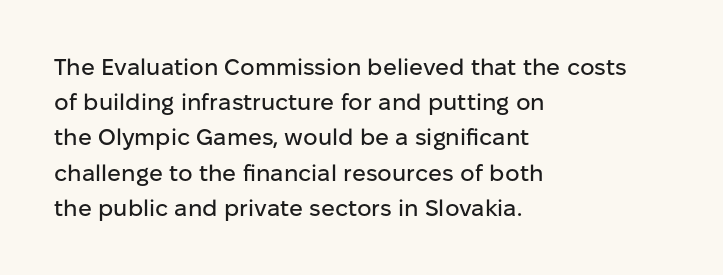
{"italic": "no", "underline": "no", "align": "left", "line_spacing": "normal", "line_spacing_ratio": 1.53, "letter_spacing": "normal", "letter_spacing_em": 0.0, "glyph_px": 23}
